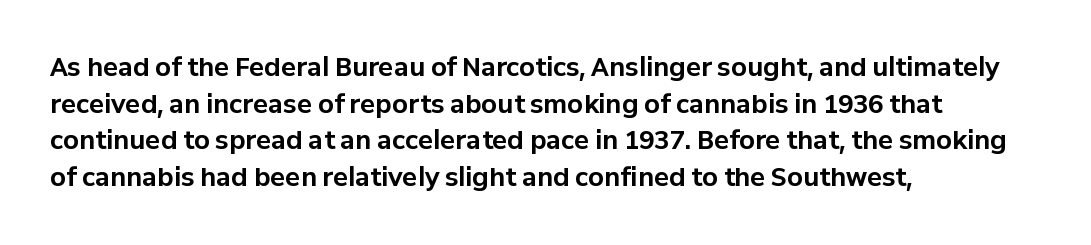
The image shows 25 px bold type, upright; set left-aligned, normal line spacing (1.47x), normal letter spacing, not underlined.
